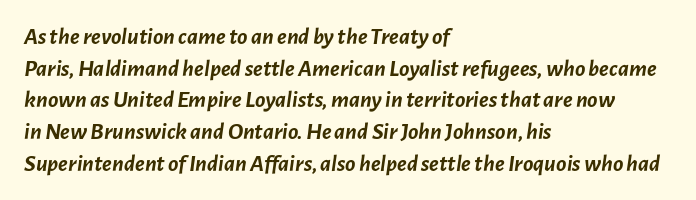
The image shows 24 px bold type, italic (leaning right); set left-aligned, normal line spacing (1.32x), normal letter spacing, not underlined.
